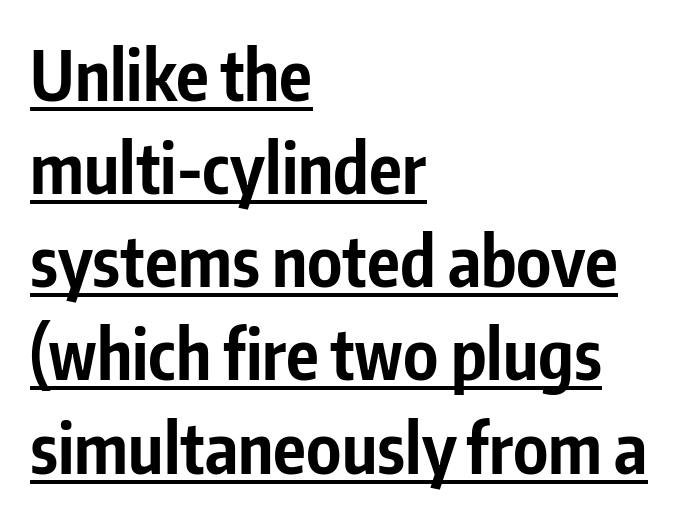
Q: Is the text bold? A: Yes.
Q: Is the text italic (slanted)? A: No, it is upright.
Q: Is the typeface a serif or a sans-serif typeface? A: Sans-serif.
Q: Is the text underlined? A: Yes.
Q: How is the paragraph aligned? A: Left-aligned.
Q: Is the spacing between letters normal or unusually wide? A: Normal.
Q: Is the spacing between lines tight, normal or loose? A: Normal.
Q: Width (condensed, normal, or wide)? A: Condensed.
Q: Stroke contrast? A: Low.
Q: x-height? A: Medium.
Q: Monospaced? A: No.
